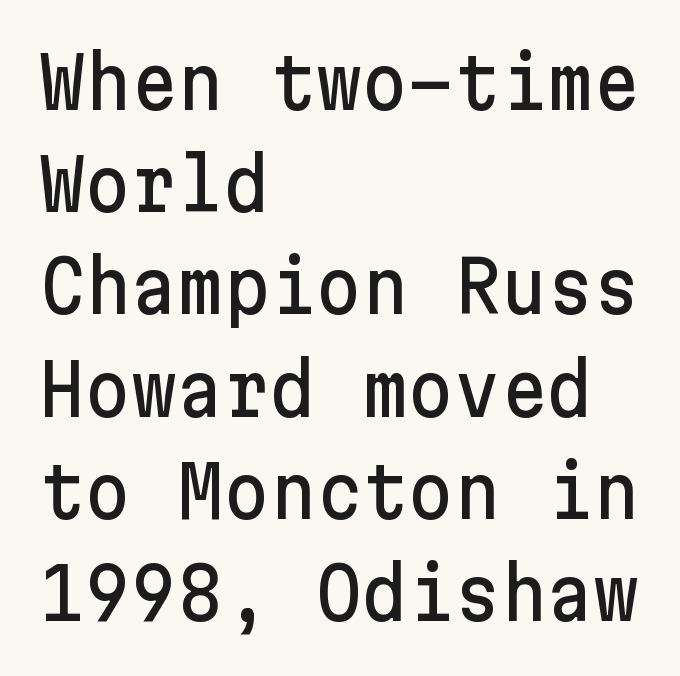
{"serif": "no", "italic": "no", "width": "normal", "stroke_contrast": "low", "x_height": "medium", "underline": "no", "align": "left", "line_spacing": "normal", "line_spacing_ratio": 1.44, "letter_spacing": "normal", "letter_spacing_em": 0.0, "glyph_px": 71}
